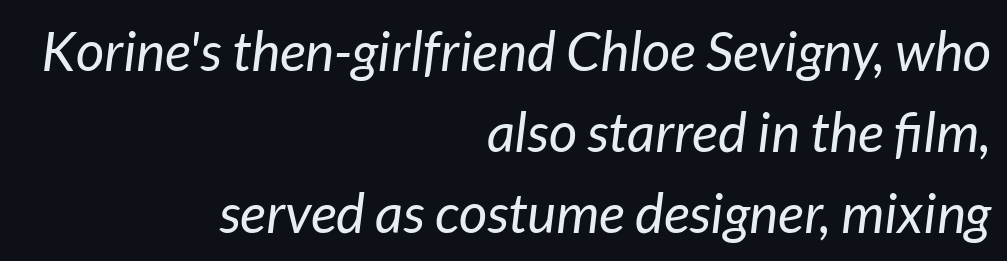
The block of text has a typical density, with ordinary space between rows. The passage shown is not underscored anywhere. Italic: yes, the glyphs are oblique. Leftover space on each line is placed entirely before the opening word.
